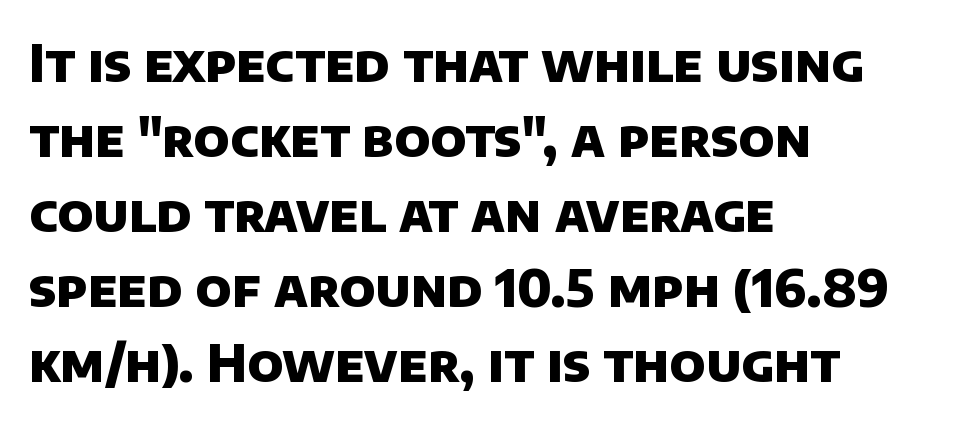
{"serif": "no", "bold": "yes", "weight": "heavy", "width": "normal", "stroke_contrast": "low", "x_height": "large", "monospaced": "no", "underline": "no", "align": "left", "line_spacing": "normal", "line_spacing_ratio": 1.47, "letter_spacing": "normal", "letter_spacing_em": 0.0, "glyph_px": 51}
